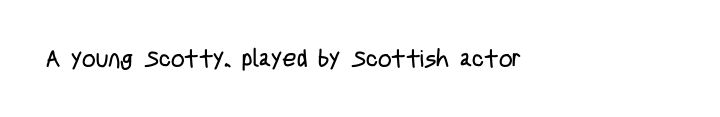
{"italic": "no", "bold": "no", "underline": "no", "letter_spacing": "normal", "letter_spacing_em": 0.0, "glyph_px": 24}
